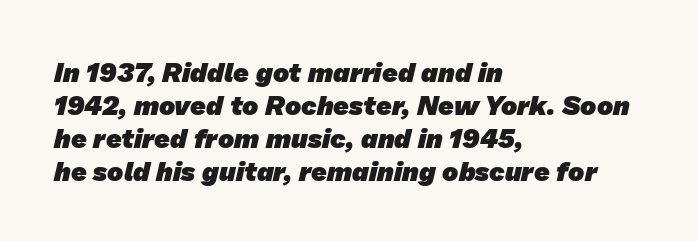
The image shows 27 px bold type; set left-aligned, line spacing 1.22x, normal letter spacing, not underlined.
